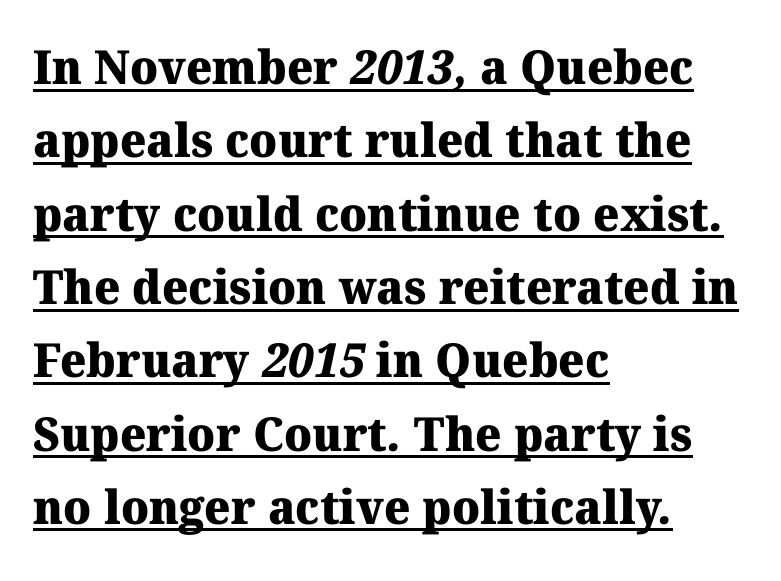
A typesetter would label this face a serif. You could not count columns in this text — the font is proportionally spaced. Strokes here are thick enough to call this a true bold. Decoration check: the copy is underlined. Line beginnings align vertically; line endings do not.
